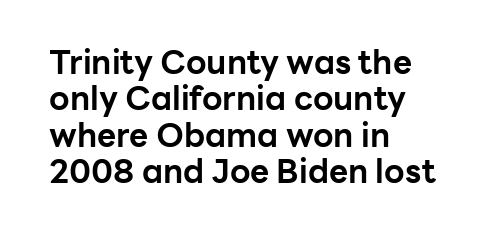
The lettering holds an erect, upright posture throughout. The rendering uses a bold face; every stroke is thick and dark. This sample trades vertical openness for compactness between lines. The rendering shows plain stroke endings on the letterforms — a sans-serif design. Does the copy run flush right? No — it runs flush left. This sample uses plain, unmodified letter spacing.
